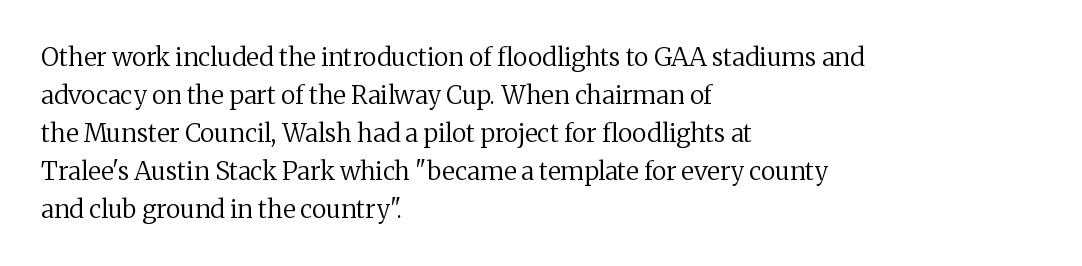
{"italic": "no", "bold": "no", "underline": "no", "align": "left", "line_spacing": "normal", "line_spacing_ratio": 1.52, "letter_spacing": "normal", "letter_spacing_em": 0.0, "glyph_px": 25}
